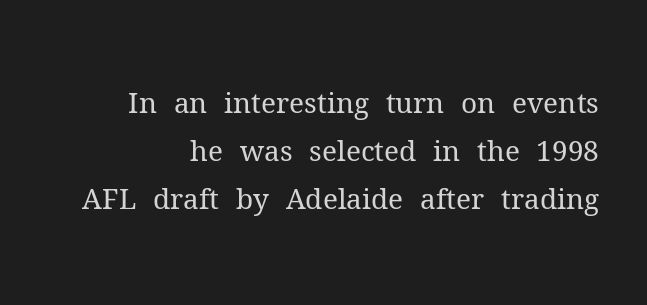
{"serif": "yes", "italic": "no", "bold": "no", "weight": "regular", "width": "normal", "stroke_contrast": "medium", "x_height": "medium", "monospaced": "no", "underline": "no", "align": "right", "line_spacing_ratio": 1.71, "letter_spacing": "normal", "letter_spacing_em": 0.0, "glyph_px": 28}
